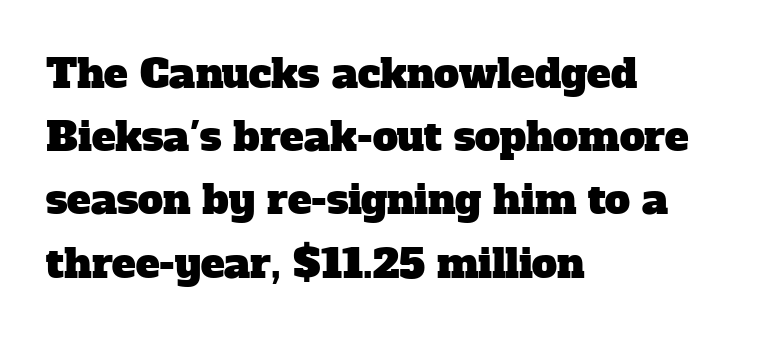
Reading down the block, your eye returns to a fixed left position each line. Standard letterfit; no display-style spreading of the glyphs. The rows are spaced the way most documents space them. Serifs: yes, visible at the terminals of the letterforms.
